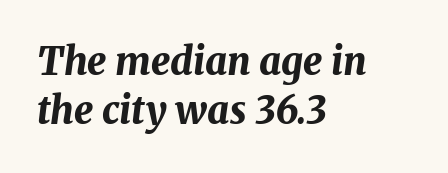
{"italic": "yes", "lean": "right", "slant_degrees": 8, "bold": "yes", "weight": "bold", "width": "normal", "stroke_contrast": "medium", "x_height": "medium", "monospaced": "no", "underline": "no", "align": "left", "line_spacing": "normal", "line_spacing_ratio": 1.3, "letter_spacing": "normal", "letter_spacing_em": 0.0, "glyph_px": 38}
